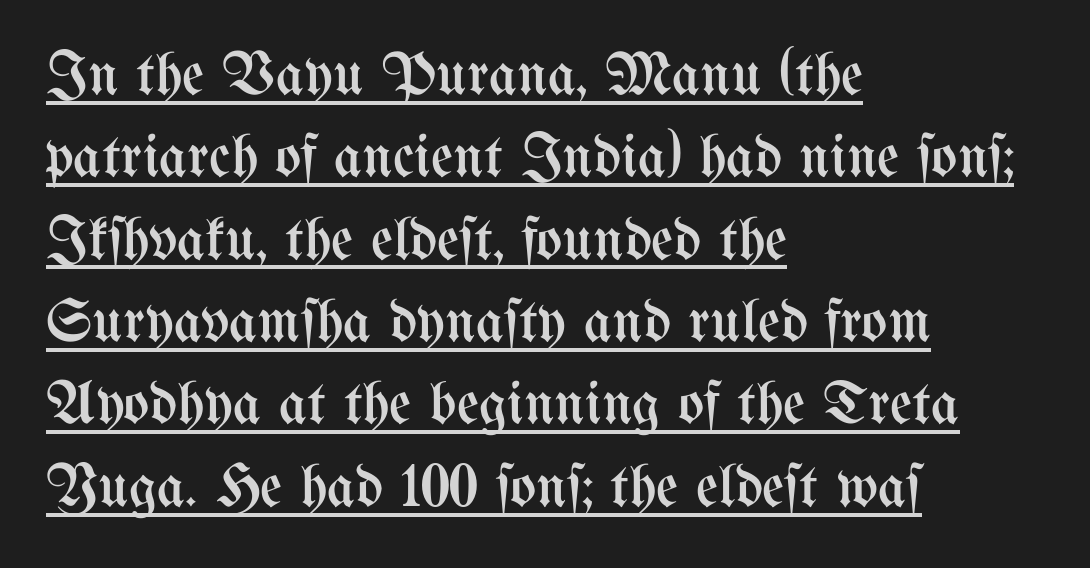
This is roman type, the default non-slanted kind. The face used here is proportionally spaced, like ordinary book or web type. Tracking here is standard; glyphs follow each other at the usual distance. No heavy texture on the line: the type isn't bold. The glyphs are accompanied by a horizontal stroke just below them.
